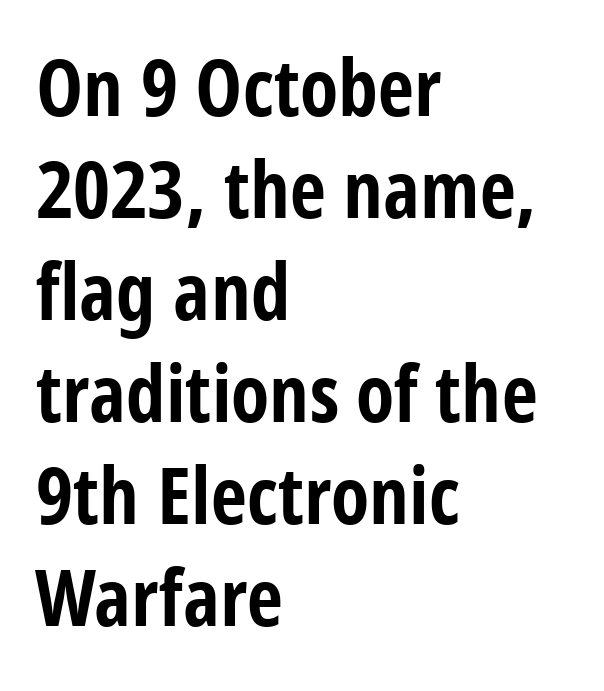
{"serif": "no", "italic": "no", "bold": "yes", "weight": "bold", "width": "condensed", "stroke_contrast": "low", "x_height": "large", "monospaced": "no", "underline": "no", "align": "left", "line_spacing": "normal", "line_spacing_ratio": 1.29, "letter_spacing": "normal", "letter_spacing_em": 0.0, "glyph_px": 79}
